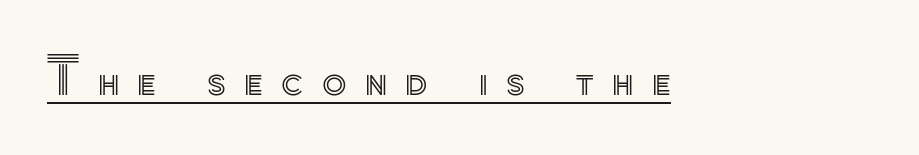
You can tell it's not italic because the verticals are truly vertical. Do the characters align in a grid? No, the font is proportional. The face used here appears with an underline applied. Caption: expanded tracking, letters set apart.
